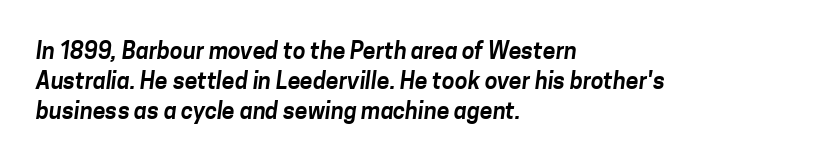
Interline gaps are of average width in this sample. Underlining? Definitely not there. Short note: letters normally spaced. Where is the straight margin? On the left.
